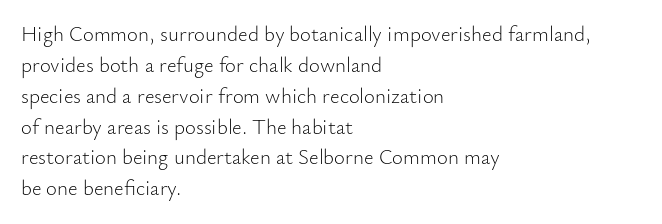
{"italic": "no", "bold": "no", "underline": "no", "align": "left", "line_spacing": "normal", "line_spacing_ratio": 1.47, "letter_spacing": "normal", "letter_spacing_em": 0.0, "glyph_px": 21}
